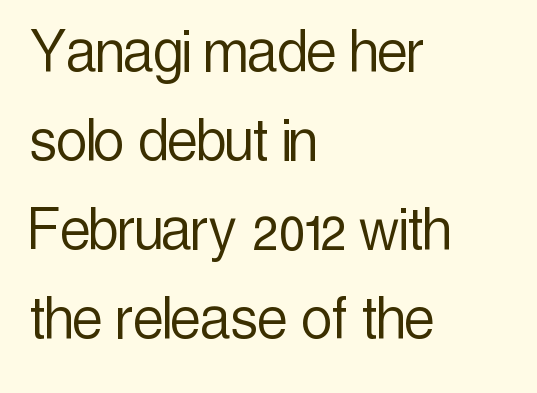
{"serif": "no", "italic": "no", "bold": "no", "weight": "light", "width": "condensed", "x_height": "medium", "monospaced": "no", "underline": "no", "align": "left", "line_spacing": "normal", "line_spacing_ratio": 1.31, "letter_spacing": "normal", "letter_spacing_em": 0.0, "glyph_px": 68}
